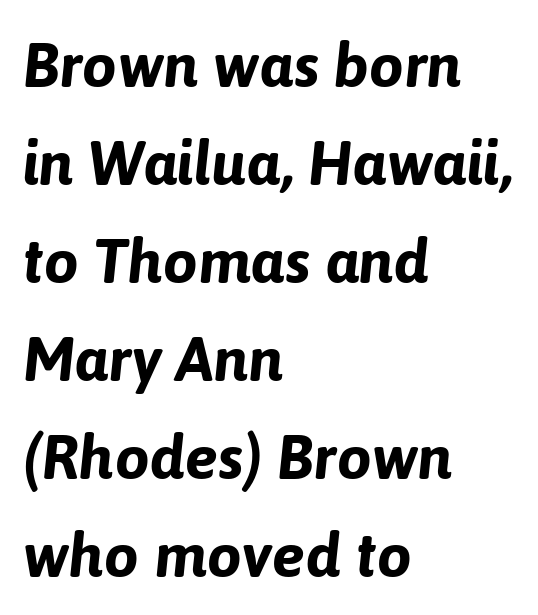
The image shows 62 px bold type, italic (leaning right); set left-aligned, normal line spacing (1.58x), normal letter spacing, not underlined; low stroke contrast and a medium x-height.
